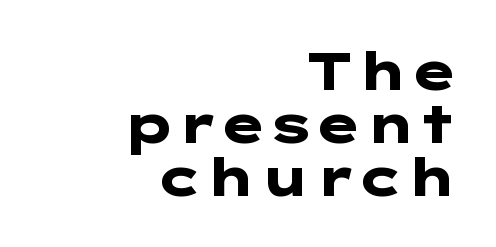
These lines are set flush right with a ragged left edge. A bare baseline throughout the passage. The letters stand upright; this is a roman face. The rendering shows plain stroke endings on the letterforms — a sans-serif design. Typographic density is high because the face is bold.
